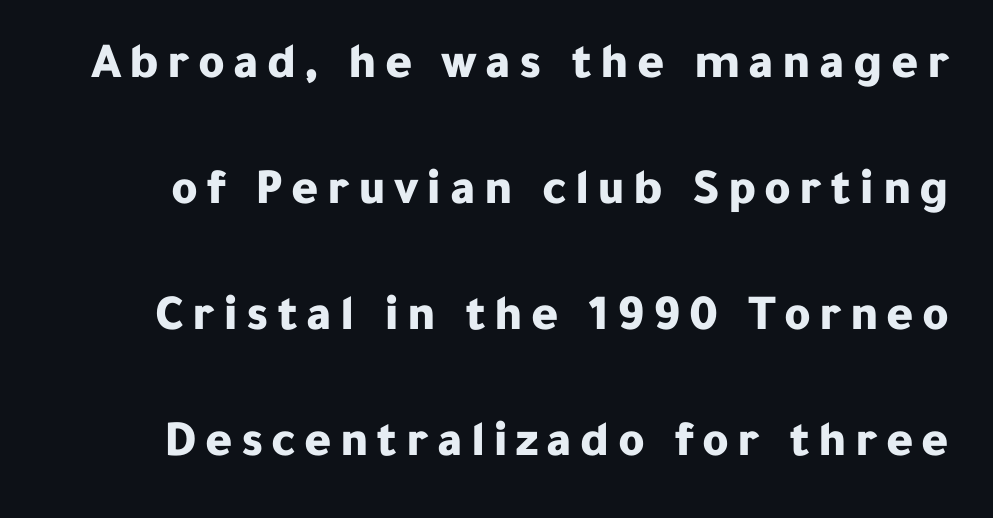
This sample trades compactness for vertical openness between lines. Notice how the stems are strictly vertical — no italics here. Every letter is thick-stroked: bold, no question. Typographically, this falls in the sans-serif category. The passage shown is typed in a proportional face where columns would drift. Bare-footed words on every line.
